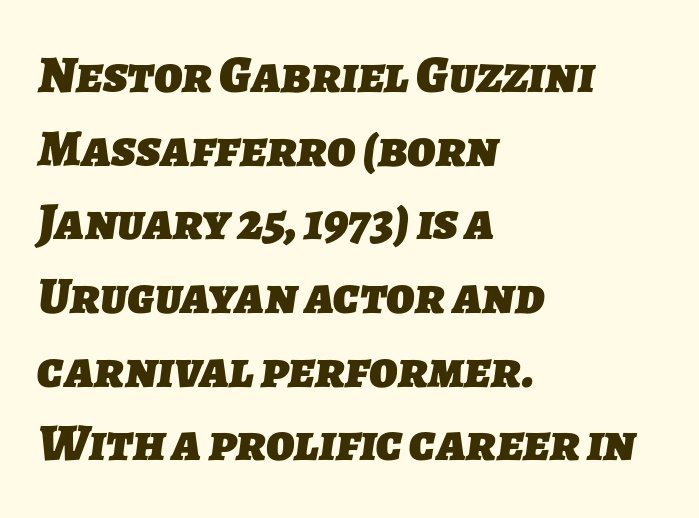
{"serif": "no", "bold": "yes", "weight": "heavy", "width": "normal", "stroke_contrast": "low", "x_height": "medium", "monospaced": "no", "underline": "no", "align": "left", "line_spacing": "normal", "line_spacing_ratio": 1.39, "letter_spacing": "normal", "letter_spacing_em": 0.0, "glyph_px": 53}
